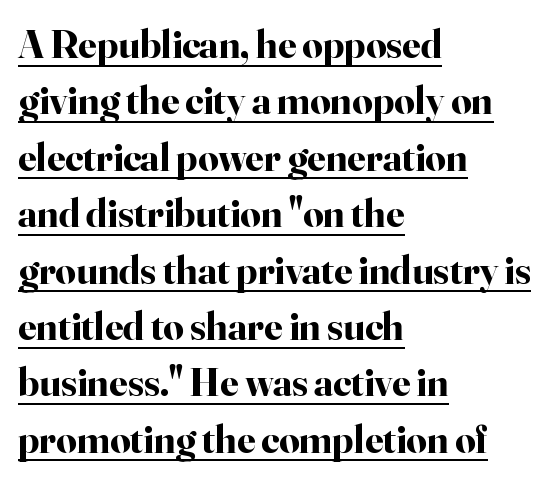
{"serif": "yes", "italic": "no", "bold": "yes", "weight": "bold", "width": "normal", "stroke_contrast": "high", "x_height": "small", "monospaced": "no", "underline": "yes", "align": "left", "line_spacing": "normal", "line_spacing_ratio": 1.41, "letter_spacing": "normal", "letter_spacing_em": 0.0, "glyph_px": 40}
